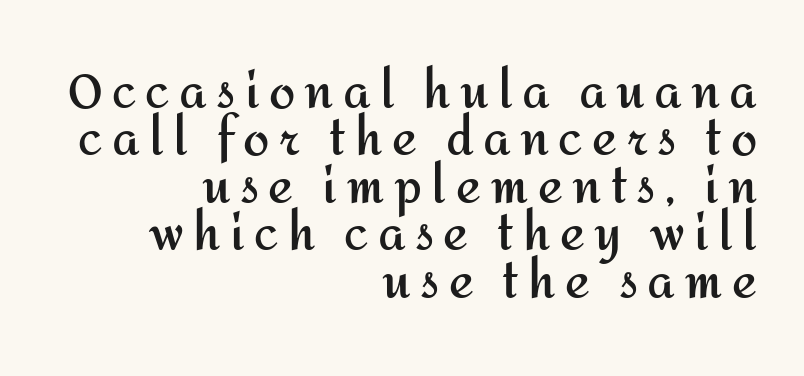
These lines stack with their right ends in a neat column. Compared with an ordinary text face, these strokes are far heavier — a full bold. The face used here is proportionally spaced, like ordinary book or web type. Honestly, there is no underline to notice here at all. This sample uses an upright cut, with every glyph sitting square on the baseline.
